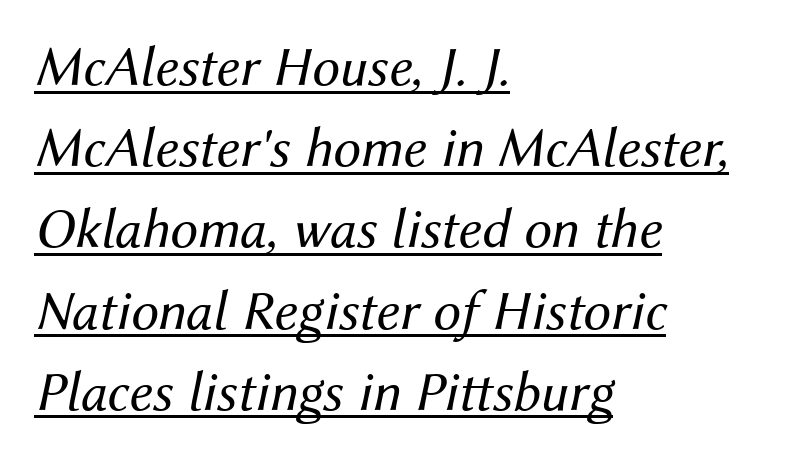
The image shows 56 px regular-weight type, italic (leaning right); set left-aligned, normal line spacing (1.45x), normal letter spacing, underlined; medium stroke contrast and a medium x-height.
